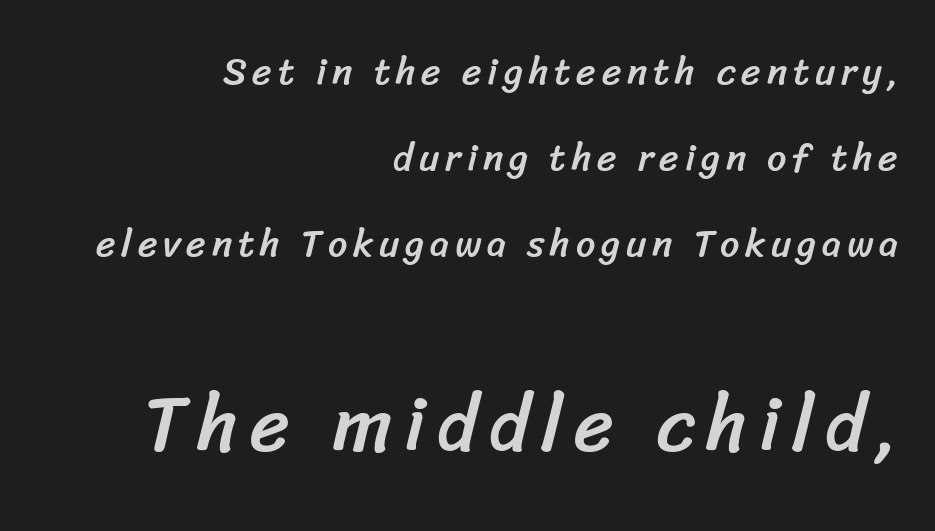
Q: Is the typeface a serif or a sans-serif typeface? A: Sans-serif.
Q: Is the text underlined? A: No.
Q: How is the paragraph aligned? A: Right-aligned.
Q: Is the spacing between lines tight, normal or loose? A: Loose.
Q: Which block of text is set in a larger size, the first (top) or the second (bottom)? A: The second (bottom) one.
Q: Width (condensed, normal, or wide)? A: Normal.
Q: Stroke contrast? A: Low.
Q: x-height? A: Medium.
Q: Monospaced? A: No.
